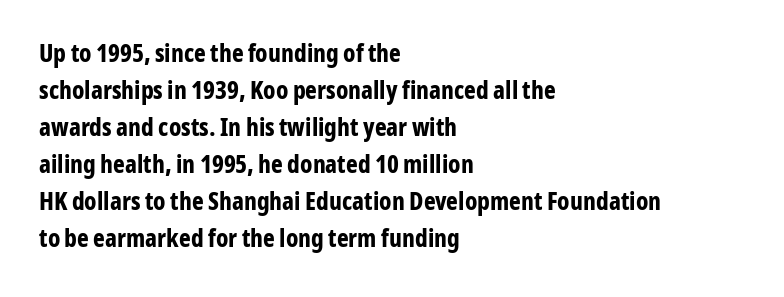
Horizontally, the lines are justified to the leading edge only. These words are printed bold, with thick strokes throughout. These lines sit exactly where default settings would place them. Every character sits straight up, as roman type does. Beneath every word, the page is bare.
